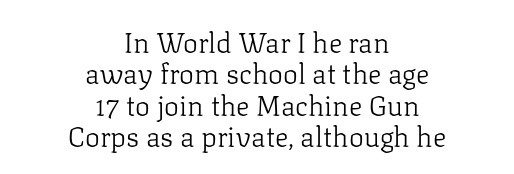
The image shows 28 px light serif type, upright; set centered, tight line spacing (1.12x), normal letter spacing, not underlined; low stroke contrast and a medium x-height.
